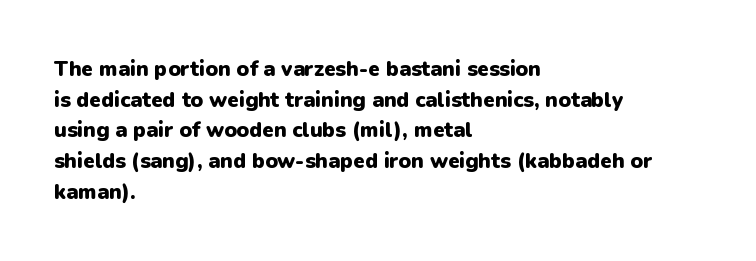
Glyph-to-glyph distance matches everyday printed text. If you drew a line through each stem, it would be perfectly vertical. Horizontal bands of white between lines are of average thickness. Type without underlining. The glyphs have the mass of a bold cut.
